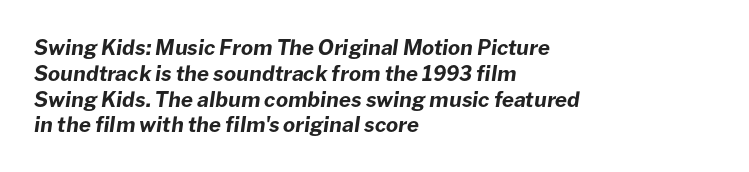
On the weight axis this lands at bold, roughly 700. The tracking reads as untouched default to a designer's eye. It's the slanting kind of type. Line starts are locked; line ends wander. No word sits above an underline.
